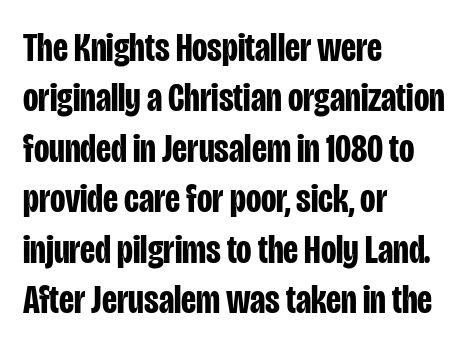
The paragraph has a hard left edge and a soft right edge. These lines keep a tight, regular rhythm from letter to letter. The letters advance in unequal steps, a hallmark of proportional type. Tall strokes in this sample are plumb rather than angled. The designer went with a sans here, leaving each stem footless. A typesetter would call this leading conventional body-copy spacing.
